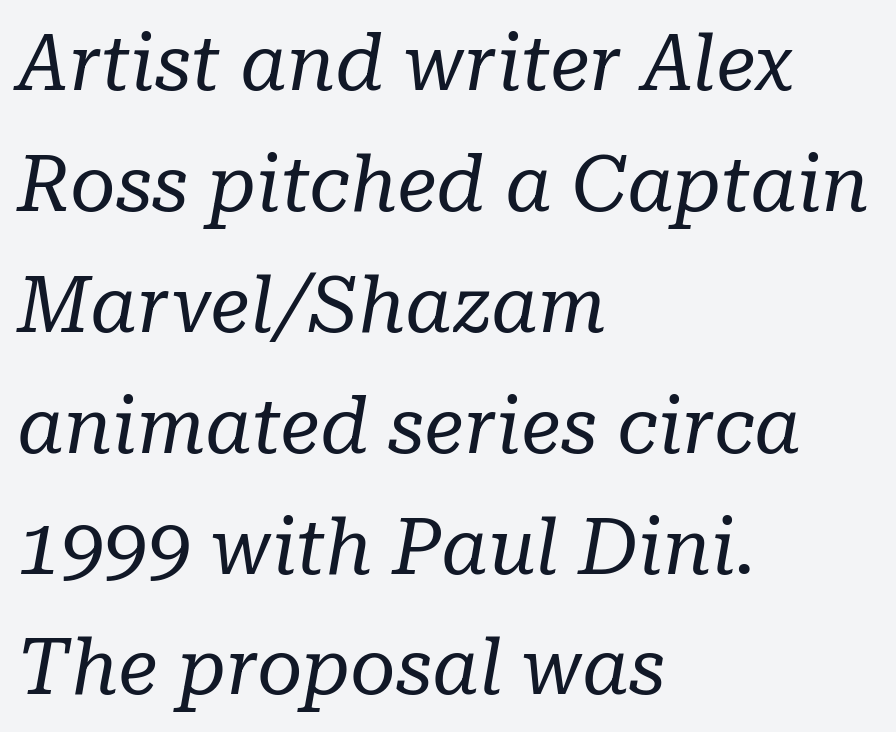
{"serif": "yes", "italic": "yes", "lean": "right", "slant_degrees": 10, "bold": "no", "weight": "regular", "width": "normal", "stroke_contrast": "low", "x_height": "medium", "monospaced": "no", "underline": "no", "align": "left", "line_spacing": "normal", "line_spacing_ratio": 1.55, "letter_spacing": "normal", "letter_spacing_em": 0.0, "glyph_px": 78}
